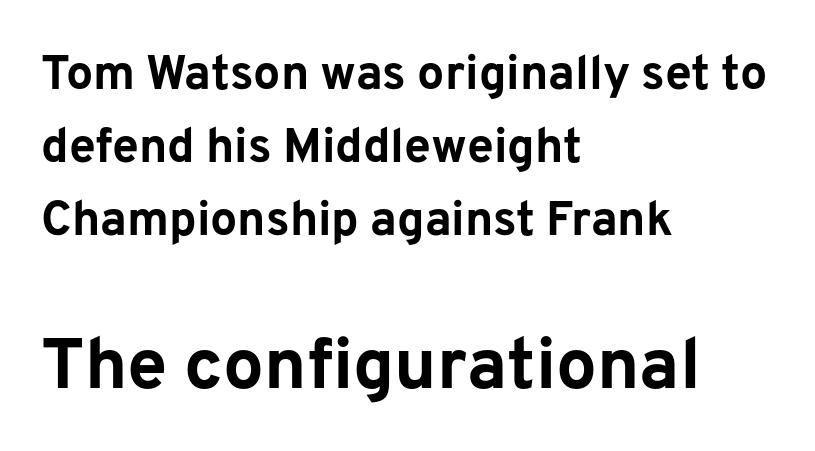
The image shows 72 px bold sans-serif type, upright; set left-aligned, normal line spacing (1.52x), normal letter spacing, not underlined; the second (bottom) block is 1.5x larger; low stroke contrast and a medium x-height.
